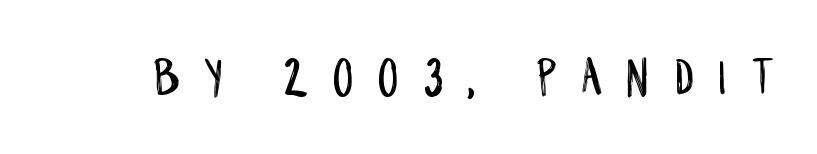
Q: Is the text italic (slanted)? A: No, it is upright.
Q: Is the typeface a serif or a sans-serif typeface? A: Sans-serif.
Q: Is the text underlined? A: No.
Q: Is the spacing between letters normal or unusually wide? A: Unusually wide.
Q: Width (condensed, normal, or wide)? A: Condensed.
Q: Stroke contrast? A: Low.
Q: x-height? A: Large.
Q: Monospaced? A: No.
